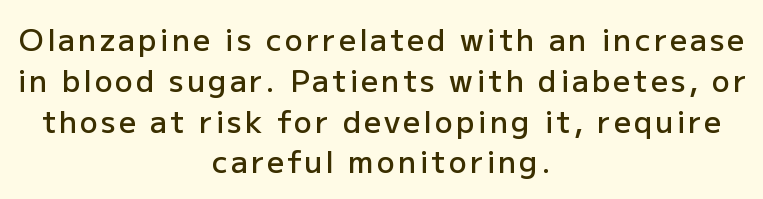
The rendering uses a moderate line-height, typical for paragraphs. Stroke thickness is moderately raised; the sample reads as semibold. Every character sits straight up, as roman type does. The typesetter chose a symmetrical, centered arrangement here. This sample has the flowing, uneven cadence of proportional lettering. Underlining? Definitely not there.
